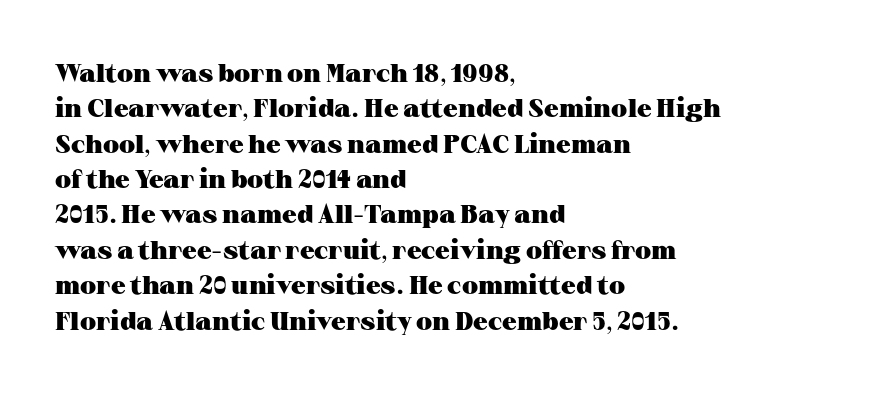
Normally led — the rows are evenly, conventionally spaced. A roman cut, with each character standing at attention. The gaps between neighbouring characters are ordinary and unremarkable. The words here are not underlined. Left-aligned paragraph, ragged on the right. The typesetting leans heavy: a genuine bold.
